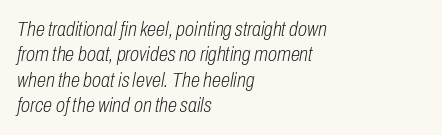
Q: Is the text bold? A: No.
Q: Is the text italic (slanted)? A: Yes, it leans right by about 10 degrees.
Q: Is the text underlined? A: No.
Q: How is the paragraph aligned? A: Left-aligned.
Q: Is the spacing between letters normal or unusually wide? A: Normal.
